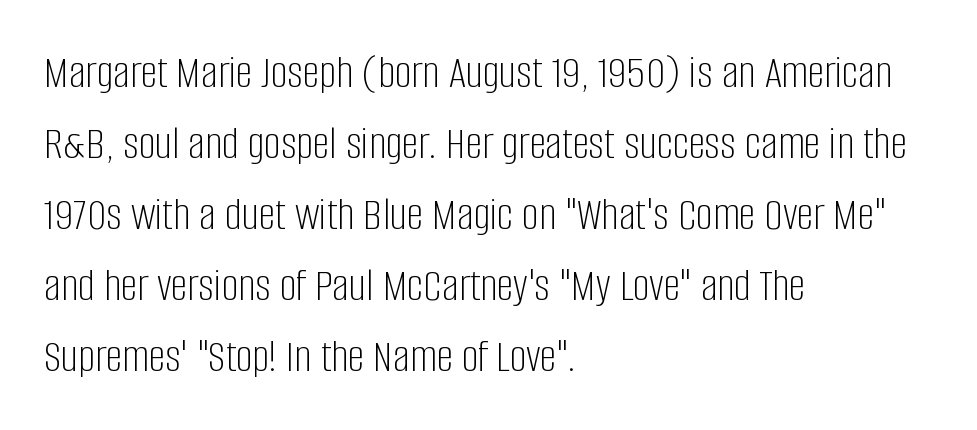
Q: Is the text bold? A: No.
Q: Is the text italic (slanted)? A: No, it is upright.
Q: Is the typeface a serif or a sans-serif typeface? A: Sans-serif.
Q: Is the text underlined? A: No.
Q: How is the paragraph aligned? A: Left-aligned.
Q: Is the spacing between letters normal or unusually wide? A: Normal.
Q: Is the spacing between lines tight, normal or loose? A: Normal.
Q: Width (condensed, normal, or wide)? A: Condensed.
Q: Stroke contrast? A: Low.
Q: x-height? A: Large.
Q: Monospaced? A: No.
